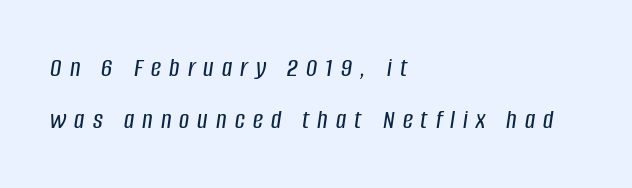
{"italic": "yes", "lean": "right", "slant_degrees": 8, "width": "condensed", "stroke_contrast": "low", "x_height": "large", "monospaced": "no", "underline": "no", "align": "left", "line_spacing_ratio": 1.87, "letter_spacing": "wide", "letter_spacing_em": 0.29, "glyph_px": 28}
